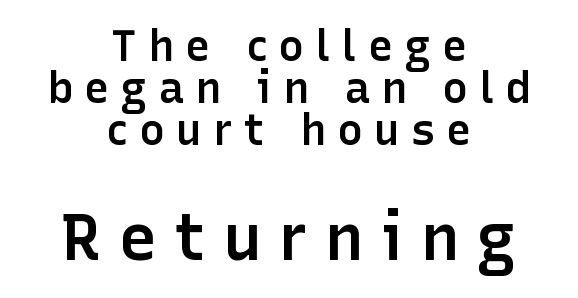
Stems and bowls a touch heavier than normal — semibold. Letter spacing: wide. Rendered with straight, roman letterforms. Compared with a flush-left layout, this one balances lines on the center instead. Unmarked baselines from the first word to the last. Rows of type sit shoulder to shoulder in the vertical direction.
